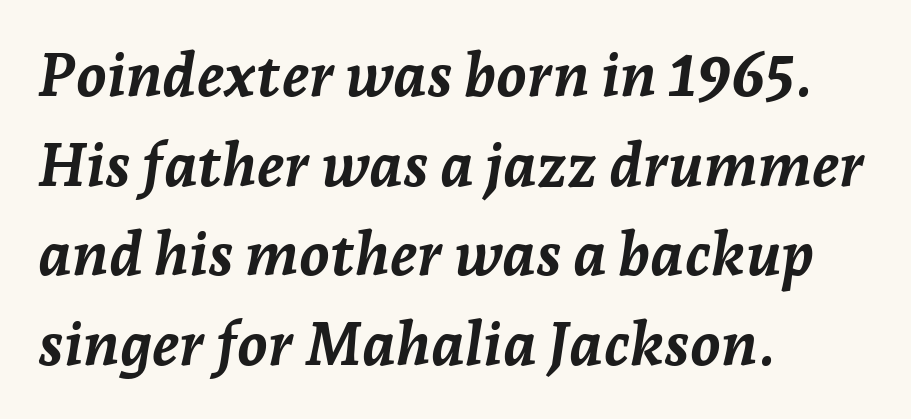
Normally led — the rows are evenly, conventionally spaced. Caption: multi-line text, flush left, ragged right. Here the designer chose a conventional face with non-uniform glyph widths. Thick stems and heavy bowls — unmistakably bold. Here the glyphs are tracked normally, forming tight word shapes.
